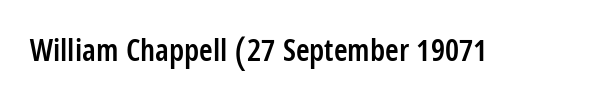
The image shows 31 px semibold, condensed sans-serif type, upright; set normal letter spacing, not underlined; low stroke contrast and a large x-height.
